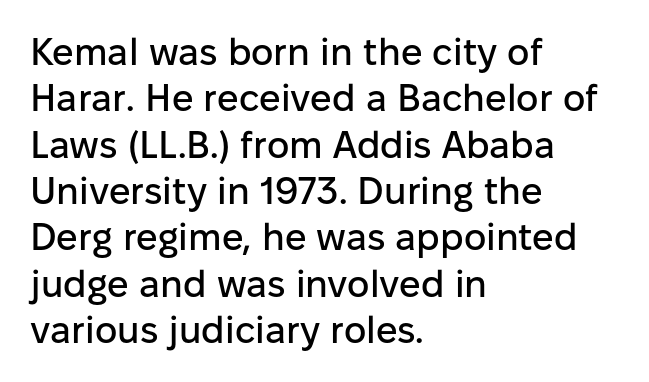
The image shows 38 px sans-serif type, upright; set left-aligned, line spacing 1.22x, normal letter spacing, not underlined; low stroke contrast and a medium x-height.
